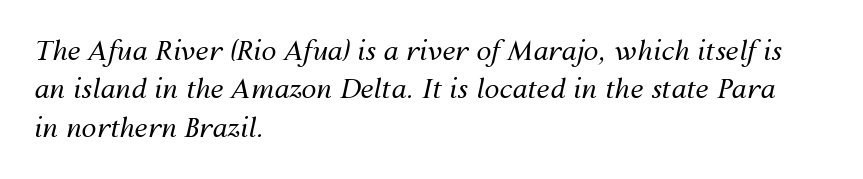
{"italic": "yes", "lean": "right", "slant_degrees": 12, "bold": "no", "underline": "no", "align": "left", "line_spacing": "normal", "line_spacing_ratio": 1.42, "letter_spacing": "normal", "letter_spacing_em": 0.0, "glyph_px": 27}
